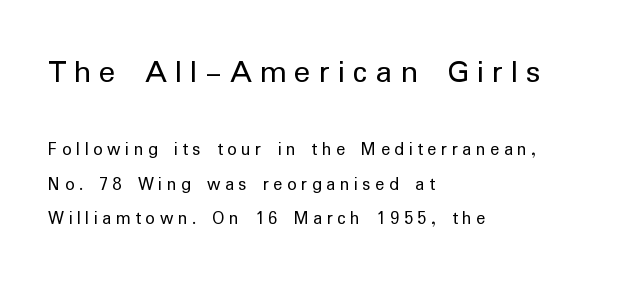
You could only call the tracking loose — the letters float apart. Does the copy run flush right? No — it runs flush left. Large over small — that's the arrangement of the two blocks here. Descender tails drop into unmarked territory.
